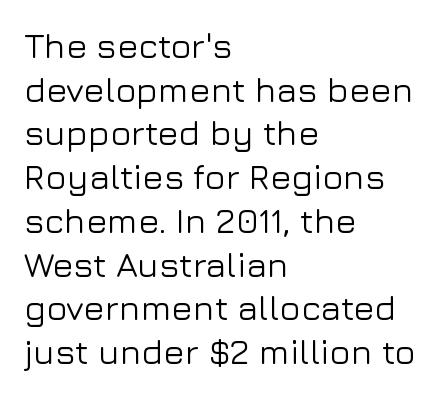
{"serif": "no", "italic": "no", "width": "normal", "stroke_contrast": "low", "x_height": "medium", "monospaced": "no", "underline": "no", "align": "left", "line_spacing": "normal", "line_spacing_ratio": 1.25, "letter_spacing": "normal", "letter_spacing_em": 0.0, "glyph_px": 35}
